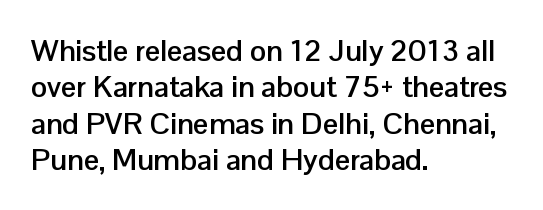
Q: Is the text bold? A: Yes.
Q: Is the text italic (slanted)? A: No, it is upright.
Q: Is the typeface a serif or a sans-serif typeface? A: Sans-serif.
Q: Is the text underlined? A: No.
Q: How is the paragraph aligned? A: Left-aligned.
Q: Is the spacing between letters normal or unusually wide? A: Normal.
Q: Width (condensed, normal, or wide)? A: Normal.
Q: Stroke contrast? A: Low.
Q: x-height? A: Medium.
Q: Monospaced? A: No.
